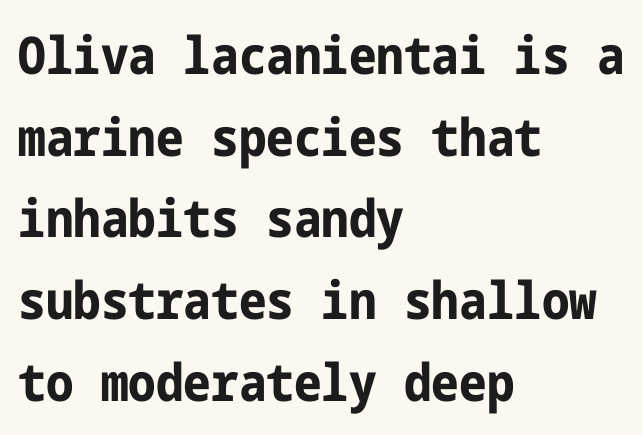
The image shows 52 px bold, condensed sans-serif type, upright; set left-aligned, normal line spacing (1.57x), normal letter spacing, not underlined; low stroke contrast and a medium x-height.
